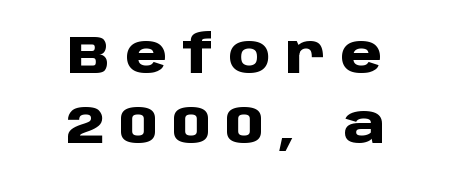
Q: Is the text bold? A: Yes.
Q: Is the text italic (slanted)? A: No, it is upright.
Q: Is the typeface a serif or a sans-serif typeface? A: Sans-serif.
Q: Is the text underlined? A: No.
Q: How is the paragraph aligned? A: Centered.
Q: Is the spacing between letters normal or unusually wide? A: Unusually wide.
Q: Is the spacing between lines tight, normal or loose? A: Normal.
Q: Width (condensed, normal, or wide)? A: Normal.
Q: Stroke contrast? A: Low.
Q: x-height? A: Large.
Q: Monospaced? A: No.
